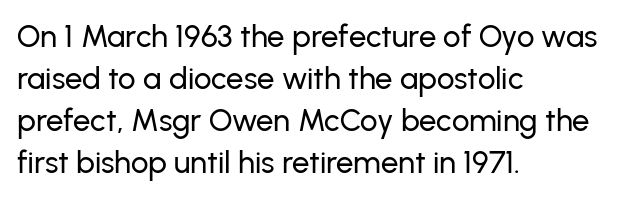
{"serif": "no", "italic": "no", "width": "normal", "stroke_contrast": "low", "x_height": "medium", "monospaced": "no", "underline": "no", "align": "left", "line_spacing": "normal", "line_spacing_ratio": 1.36, "letter_spacing": "normal", "letter_spacing_em": 0.0, "glyph_px": 31}
